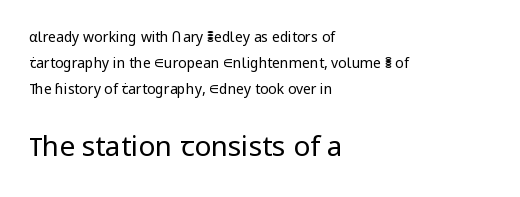
The type is set solid horizontally, with unmodified tracking. Just letters on the line, the space beneath them empty. Serif or sans? Sans — the stroke terminals are bare. Short and long lines alike share a common starting point at left. Is the type heavy? It reads as light-to-regular instead. Notice how the stems are strictly vertical — no italics here.
